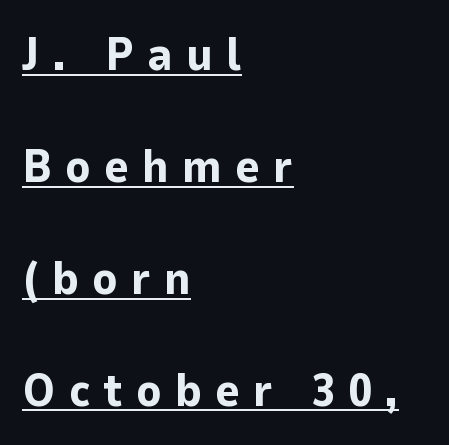
In terms of letterform style, serifs are entirely absent. Varying glyph widths throughout — classic text-font behaviour. Caption: multi-line text, flush left, ragged right. Notice how a bar underscores the lettering throughout.
